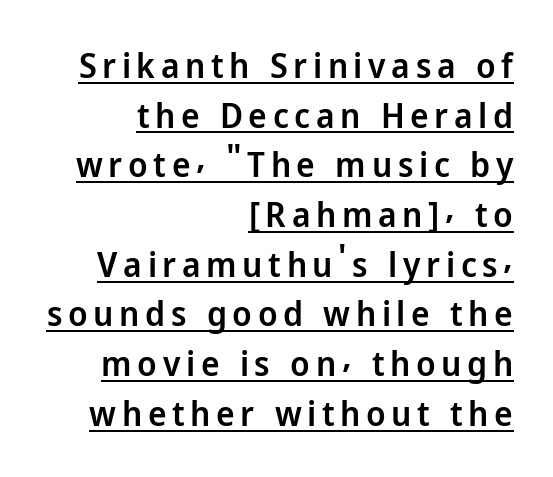
The image shows 35 px semibold sans-serif type, upright; set right-aligned, normal line spacing (1.42x), underlined; low stroke contrast and a medium x-height.
